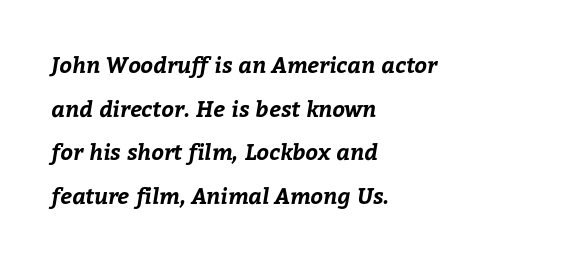
The image shows 22 px bold type; set left-aligned, loose line spacing (1.98x), normal letter spacing, not underlined.
